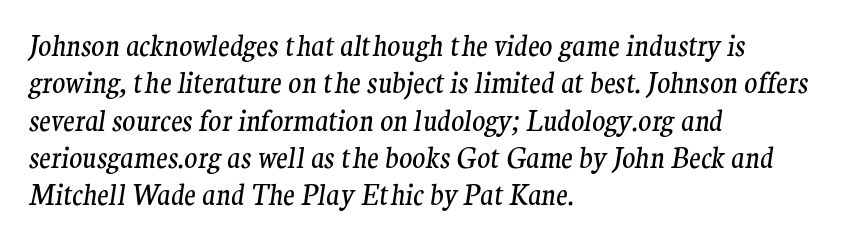
Q: Is the text bold? A: No.
Q: Is the text italic (slanted)? A: Yes, it leans right by about 9 degrees.
Q: Is the text underlined? A: No.
Q: How is the paragraph aligned? A: Left-aligned.
Q: Is the spacing between letters normal or unusually wide? A: Normal.
Q: Is the spacing between lines tight, normal or loose? A: Normal.
